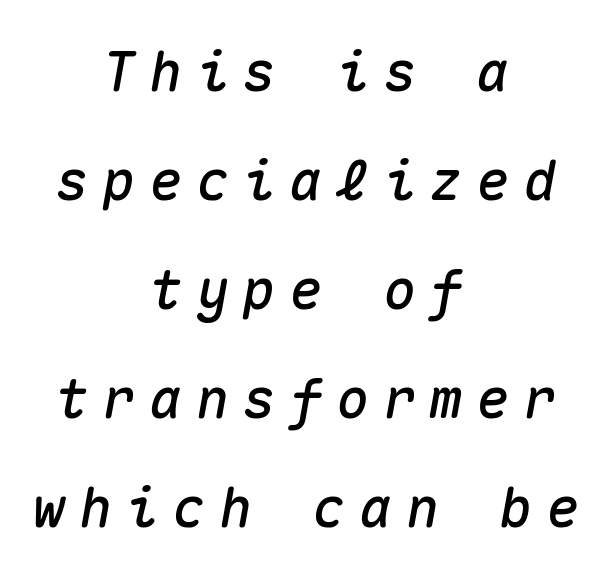
The image shows 55 px text type, italic (leaning right), monospaced; set centered, loose line spacing (1.98x), unusually wide letter spacing (+0.25 em), not underlined; medium stroke contrast and a medium x-height.
